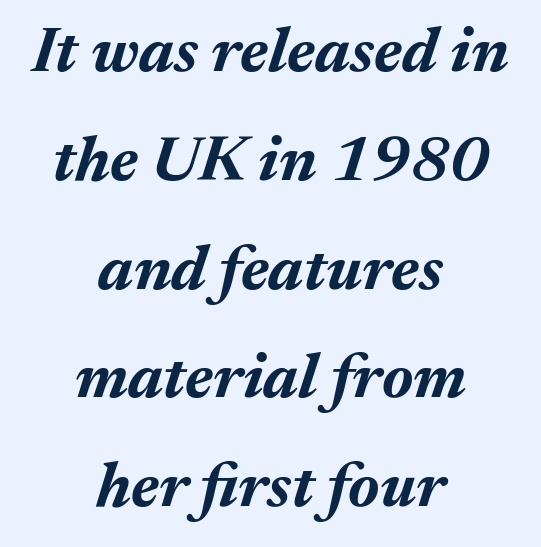
The image shows 64 px bold type, italic (leaning right); set centered, normal line spacing (1.7x), normal letter spacing, not underlined; medium stroke contrast and a medium x-height.
